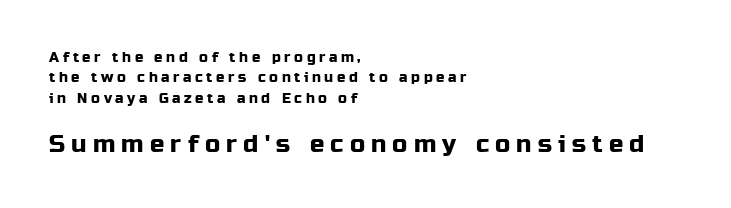
Q: Is the text italic (slanted)? A: No, it is upright.
Q: Is the text underlined? A: No.
Q: How is the paragraph aligned? A: Left-aligned.
Q: Is the spacing between letters normal or unusually wide? A: Unusually wide.
Q: Is the spacing between lines tight, normal or loose? A: Normal.
Q: Which block of text is set in a larger size, the first (top) or the second (bottom)? A: The second (bottom) one.
